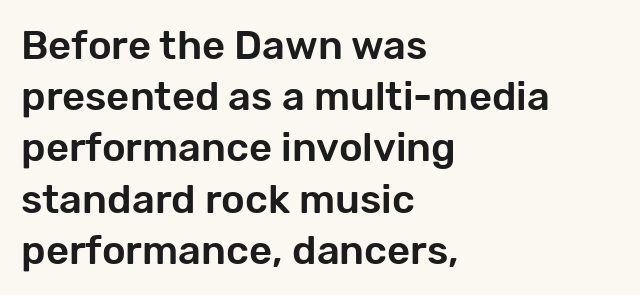
{"serif": "no", "italic": "no", "width": "normal", "stroke_contrast": "low", "x_height": "medium", "monospaced": "no", "underline": "no", "align": "left", "line_spacing": "normal", "line_spacing_ratio": 1.28, "letter_spacing": "normal", "letter_spacing_em": 0.0, "glyph_px": 40}
